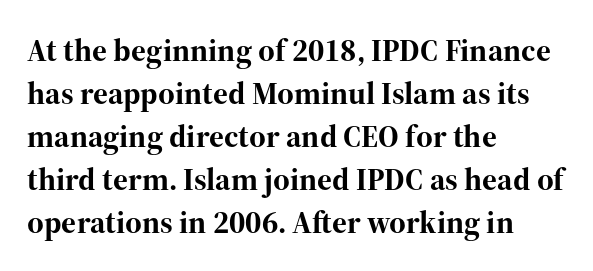
Q: Is the text bold? A: Yes.
Q: Is the text italic (slanted)? A: No, it is upright.
Q: Is the typeface a serif or a sans-serif typeface? A: Serif.
Q: Is the text underlined? A: No.
Q: How is the paragraph aligned? A: Left-aligned.
Q: Is the spacing between letters normal or unusually wide? A: Normal.
Q: Is the spacing between lines tight, normal or loose? A: Normal.
Q: Width (condensed, normal, or wide)? A: Normal.
Q: Stroke contrast? A: High.
Q: x-height? A: Medium.
Q: Monospaced? A: No.
